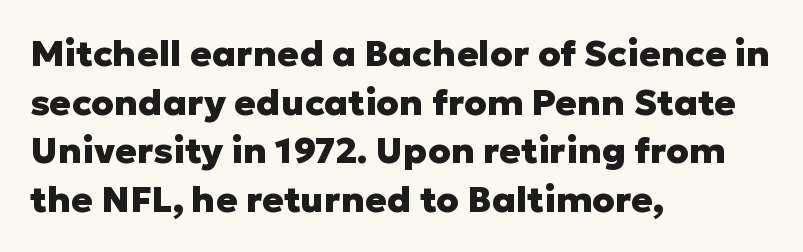
The image shows 36 px heavy sans-serif type, upright; set left-aligned, normal line spacing (1.35x), normal letter spacing, not underlined; low stroke contrast and a medium x-height.
